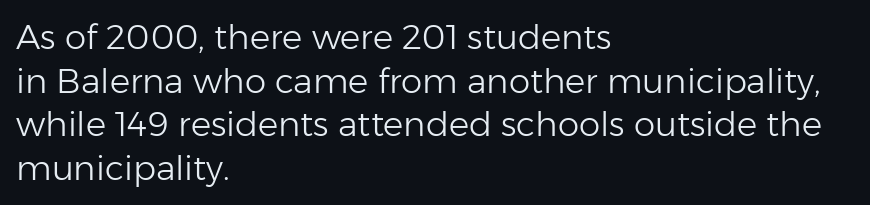
Check under the words: just untouched page. Caption: standard tracking, unaltered. Summary of vertical rhythm: regular, with standard interline spacing. This sample has the flowing, uneven cadence of proportional lettering. Typographically, this falls in the sans-serif category.
